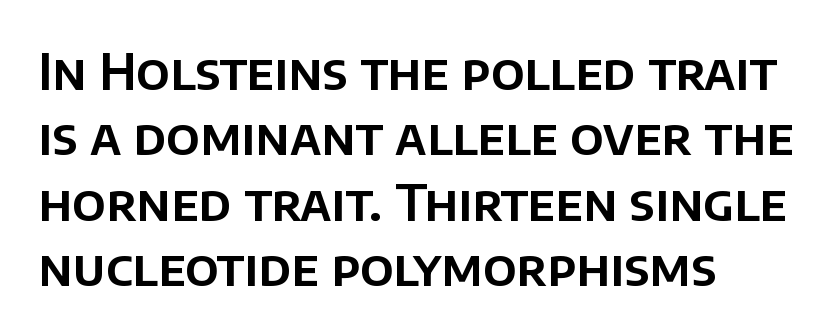
Q: Is the text italic (slanted)? A: No, it is upright.
Q: Is the typeface a serif or a sans-serif typeface? A: Sans-serif.
Q: Is the text underlined? A: No.
Q: How is the paragraph aligned? A: Left-aligned.
Q: Is the spacing between letters normal or unusually wide? A: Normal.
Q: Is the spacing between lines tight, normal or loose? A: Normal.
Q: Width (condensed, normal, or wide)? A: Normal.
Q: Stroke contrast? A: Low.
Q: x-height? A: Large.
Q: Monospaced? A: No.
